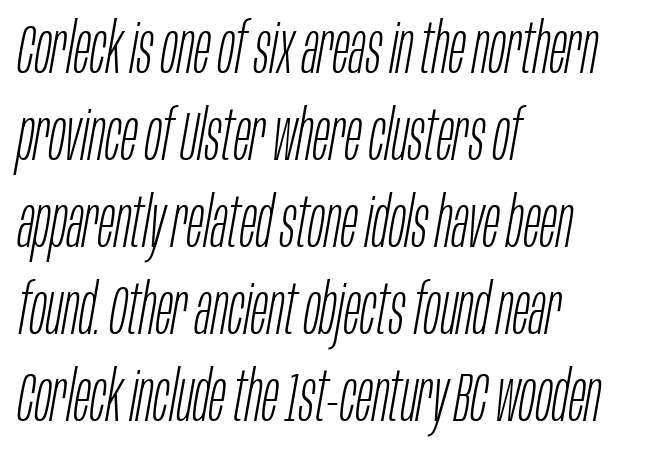
Line beginnings align vertically; line endings do not. Spacing verdict: proportional, widths tailored to each character. This rendering features lettering with no underline. Summary of weight: not heavy and not bold.
